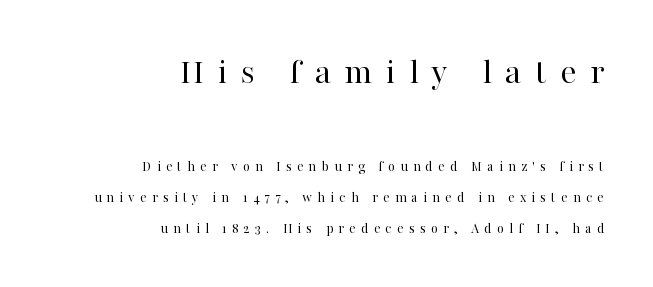
{"serif": "yes", "italic": "no", "bold": "no", "weight": "regular", "width": "normal", "stroke_contrast": "high", "x_height": "medium", "monospaced": "no", "underline": "no", "align": "right", "line_spacing": "loose", "line_spacing_ratio": 2.05, "letter_spacing": "wide", "letter_spacing_em": 0.35, "larger_block": "first", "size_ratio": 2.53, "glyph_px": 38}
